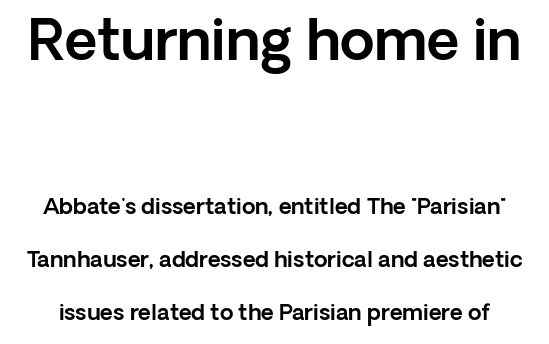
{"serif": "no", "italic": "no", "width": "normal", "x_height": "medium", "monospaced": "no", "underline": "no", "line_spacing": "loose", "line_spacing_ratio": 2.4, "letter_spacing": "normal", "letter_spacing_em": 0.0, "larger_block": "first", "size_ratio": 2.55, "glyph_px": 56}
